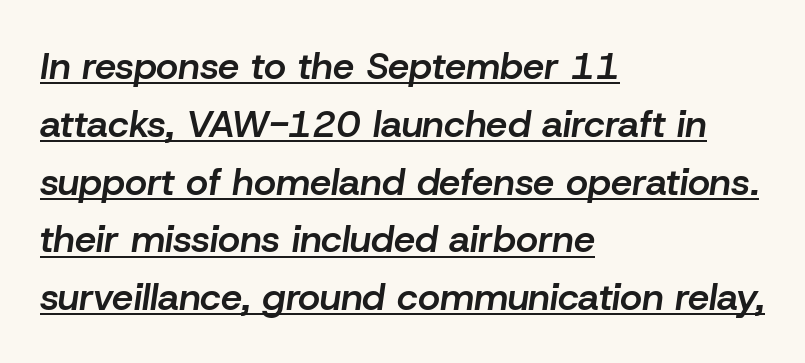
The lettering is marked with a stroke running underneath it. The line texture is even and compact thanks to regular tracking. Style check: oblique. The rendering uses natural spacing where letterforms have individual widths. Line beginnings align vertically; line endings do not. How would I describe the line gaps? Plain and ordinary.
